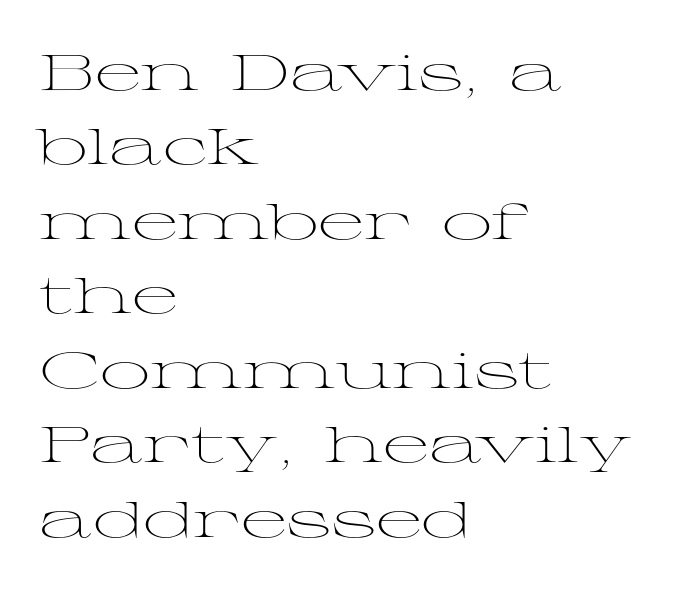
The image shows 50 px light, wide serif type, upright; set left-aligned, normal line spacing (1.49x), normal letter spacing, not underlined; medium stroke contrast and a medium x-height.
